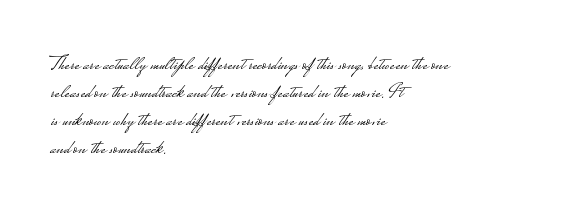
Q: Is the text bold? A: No.
Q: Is the text italic (slanted)? A: Yes.
Q: Is the text underlined? A: No.
Q: How is the paragraph aligned? A: Left-aligned.
Q: Is the spacing between letters normal or unusually wide? A: Normal.
Q: Is the spacing between lines tight, normal or loose? A: Normal.
